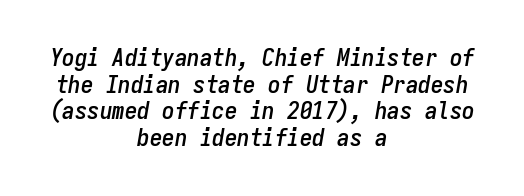
The image shows 25 px text type, italic (leaning right); set centered, tight line spacing (1.07x), normal letter spacing, not underlined.
